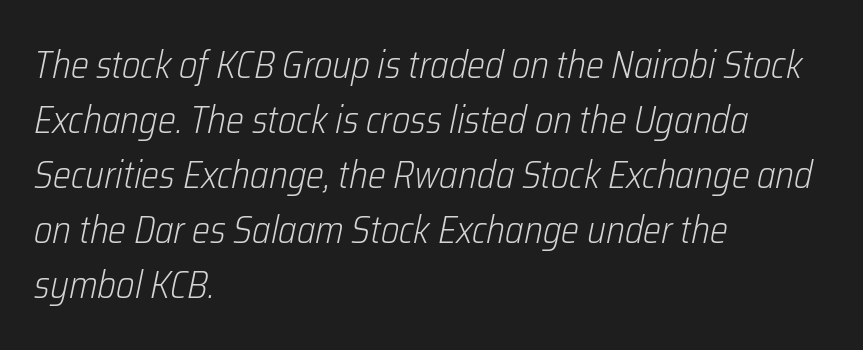
The image shows 38 px light, condensed type, italic (leaning right); set left-aligned, normal line spacing (1.45x), normal letter spacing, not underlined; low stroke contrast and a medium x-height.
